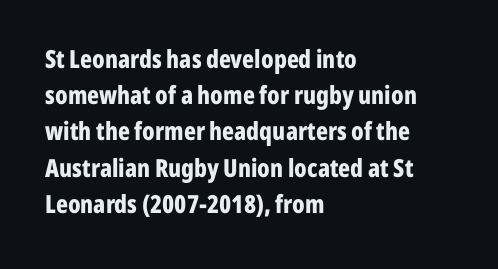
The image shows 25 px bold type, upright; set left-aligned, normal line spacing (1.45x), normal letter spacing, not underlined.
